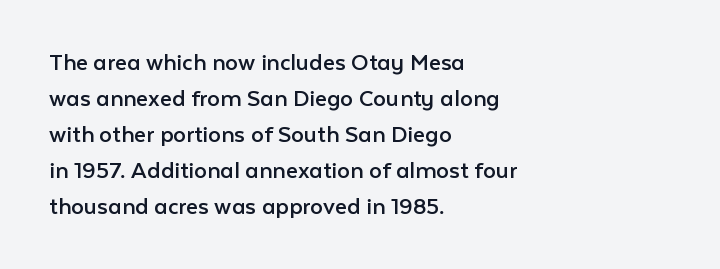
{"italic": "no", "bold": "no", "underline": "no", "align": "left", "line_spacing": "normal", "line_spacing_ratio": 1.38, "letter_spacing": "normal", "letter_spacing_em": 0.0, "glyph_px": 26}
